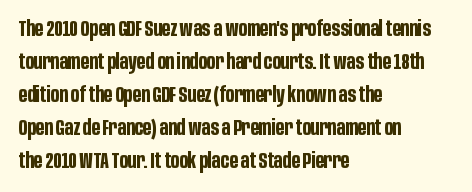
You'd pick this weight for a headline — it's a proper bold. The lettering holds an erect, upright posture throughout. Glance below the letters and you will spot only blank space. Layout note: lines flush left. Characters follow at the spacing the type designer built in. These lines sit exactly where default settings would place them.
